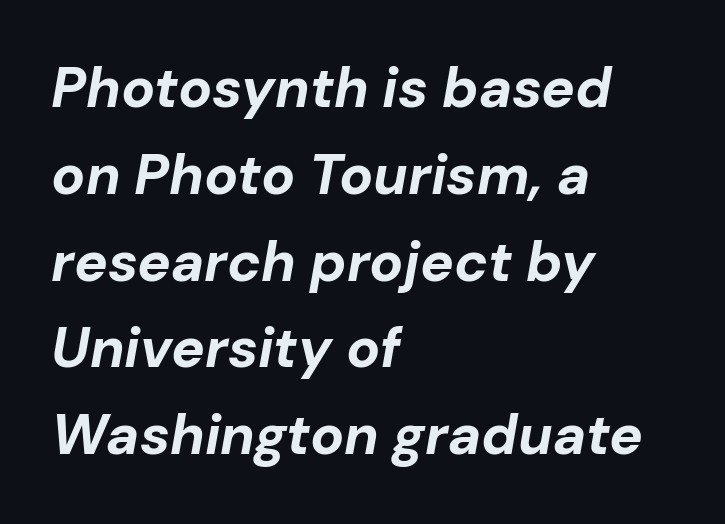
{"italic": "yes", "lean": "right", "slant_degrees": 10, "bold": "yes", "weight": "bold", "width": "normal", "stroke_contrast": "low", "x_height": "medium", "monospaced": "no", "underline": "no", "align": "left", "line_spacing": "normal", "line_spacing_ratio": 1.55, "letter_spacing": "normal", "letter_spacing_em": 0.0, "glyph_px": 56}
